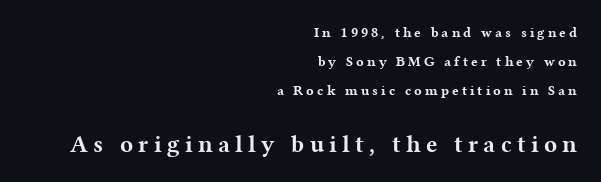
The image shows 24 px bold type, upright; set right-aligned, loose line spacing (2.06x), unusually wide letter spacing (+0.22 em), not underlined; the second (bottom) block is 1.71x larger.
